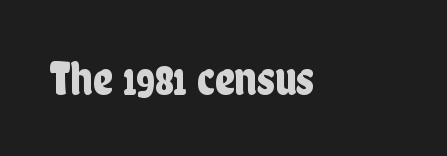
The image shows 48 px condensed sans-serif type, upright; set normal letter spacing, not underlined; low stroke contrast and a medium x-height.
